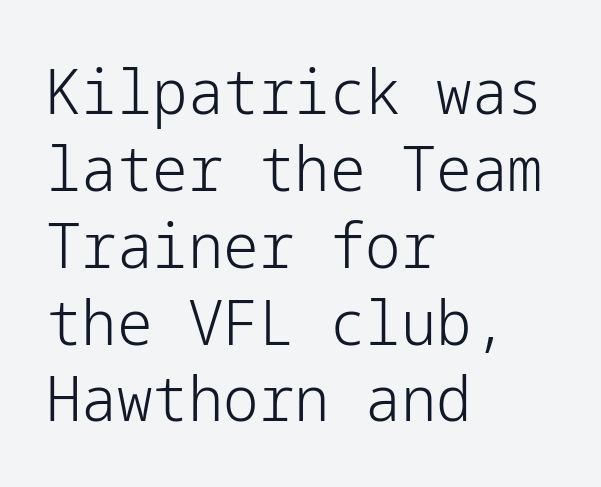
Descenders are the only things crossing below the line. Bold? No — there's no thickening of the strokes. The font's upright variant was chosen for this text. This sample is left-justified, so line endings fall wherever the words run out. Unlike a traditional serif, this face leaves its strokes unadorned. Nobody touched the tracking dial on this one.
